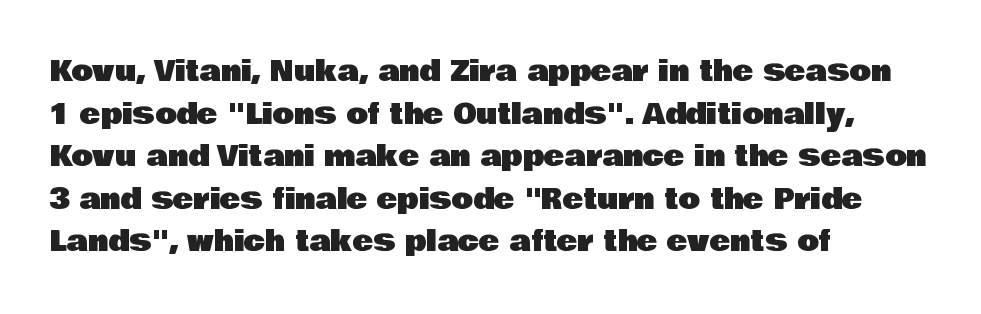
{"serif": "no", "italic": "no", "width": "normal", "stroke_contrast": "low", "x_height": "large", "monospaced": "no", "underline": "no", "align": "left", "line_spacing": "normal", "line_spacing_ratio": 1.52, "letter_spacing": "normal", "letter_spacing_em": 0.0, "glyph_px": 28}
